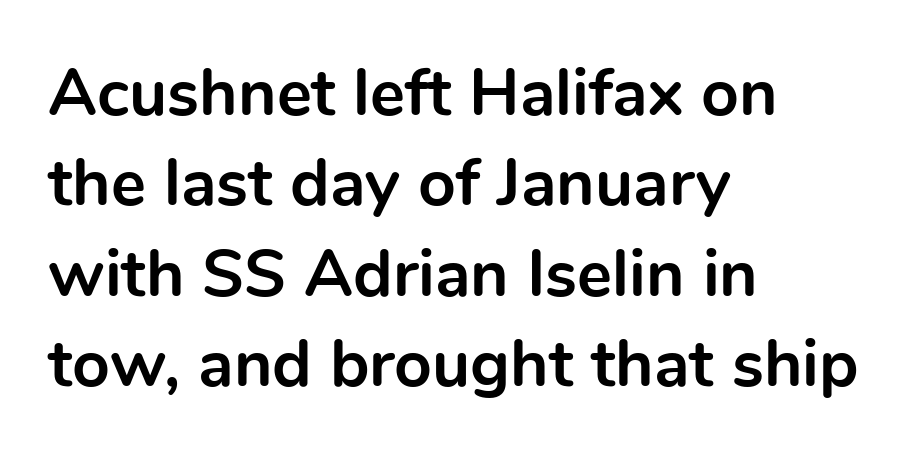
The foot of each line stays bare and open. The rendering uses a bold face; every stroke is thick and dark. The passage is arranged the way most books set body copy — flush left. Letterform terminals end flat and unadorned throughout the passage. There is no visible air inserted between adjacent glyphs.
